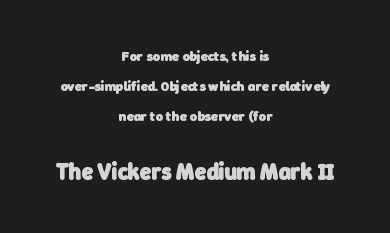
{"bold": "yes", "underline": "no", "align": "center", "line_spacing": "loose", "line_spacing_ratio": 2.15, "letter_spacing": "normal", "letter_spacing_em": 0.0, "larger_block": "second", "size_ratio": 1.64, "glyph_px": 23}
